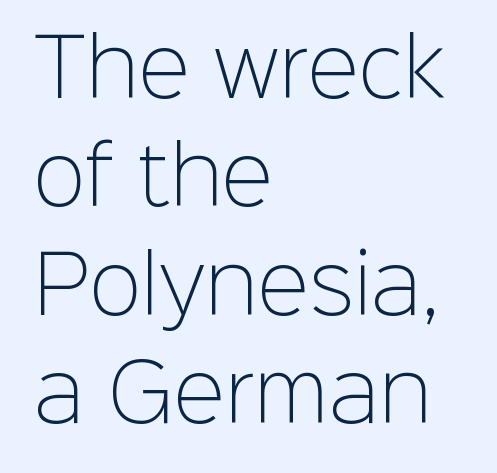
Q: Is the text bold? A: No.
Q: Is the text italic (slanted)? A: No, it is upright.
Q: Is the typeface a serif or a sans-serif typeface? A: Sans-serif.
Q: Is the text underlined? A: No.
Q: How is the paragraph aligned? A: Left-aligned.
Q: Is the spacing between letters normal or unusually wide? A: Normal.
Q: Is the spacing between lines tight, normal or loose? A: Normal.
Q: Width (condensed, normal, or wide)? A: Normal.
Q: Stroke contrast? A: Low.
Q: x-height? A: Medium.
Q: Monospaced? A: No.
